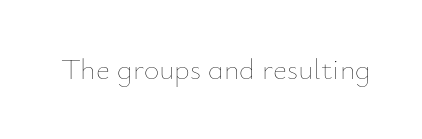
The strokes are not fattened; the text isn't bold. Underline: absent. Spacing verdict: proportional, widths tailored to each character. Do the letters lean? They stand straight. Tracking value appears to be zero — textbook default spacing.
